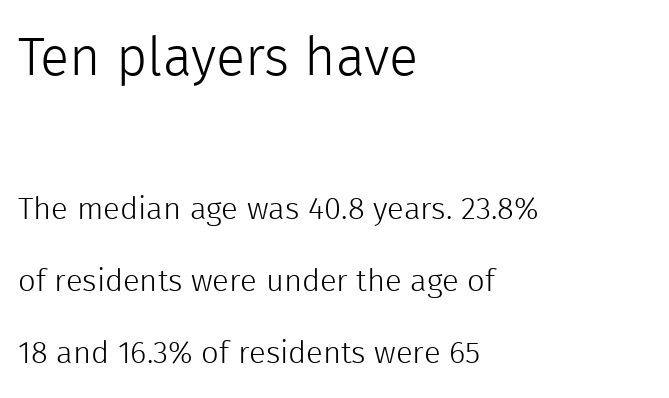
Q: Is the text bold? A: No.
Q: Is the text italic (slanted)? A: No, it is upright.
Q: Is the typeface a serif or a sans-serif typeface? A: Sans-serif.
Q: Is the text underlined? A: No.
Q: How is the paragraph aligned? A: Left-aligned.
Q: Is the spacing between letters normal or unusually wide? A: Normal.
Q: Is the spacing between lines tight, normal or loose? A: Loose.
Q: Which block of text is set in a larger size, the first (top) or the second (bottom)? A: The first (top) one.
Q: Width (condensed, normal, or wide)? A: Normal.
Q: x-height? A: Medium.
Q: Monospaced? A: No.
